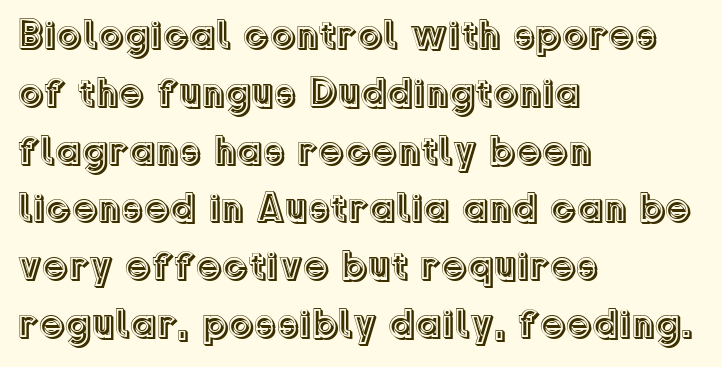
Italic: no, the glyphs are upright roman. The horizontal fit of the characters is conventional and even. How would I describe the line gaps? Plain and ordinary. You could not count columns in this text — the font is proportionally spaced. Caption: multi-line text, flush left, ragged right.
